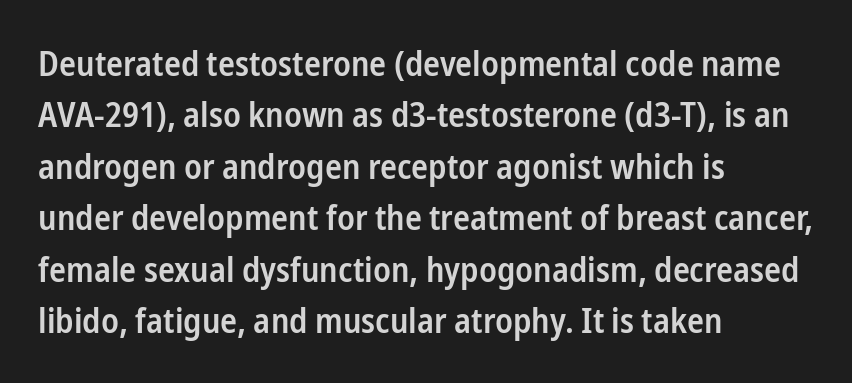
Upright lettering throughout. A typesetter would call this proportional, since set widths differ per character. Is the type bold? Partly — it's a semibold, heavier than regular but not fully bold. Descenders are the only things crossing below the line. Observe the ordinary spacing: letters are neighbours, not strangers.
